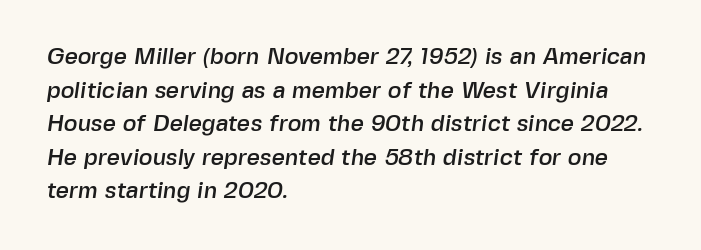
Look at the tracking — it's just the regular setting, nothing added. Any mark beneath the type? The region is blank. Does the copy run flush right? No — it runs flush left. One glance says typical: line gaps are just what's usual.
